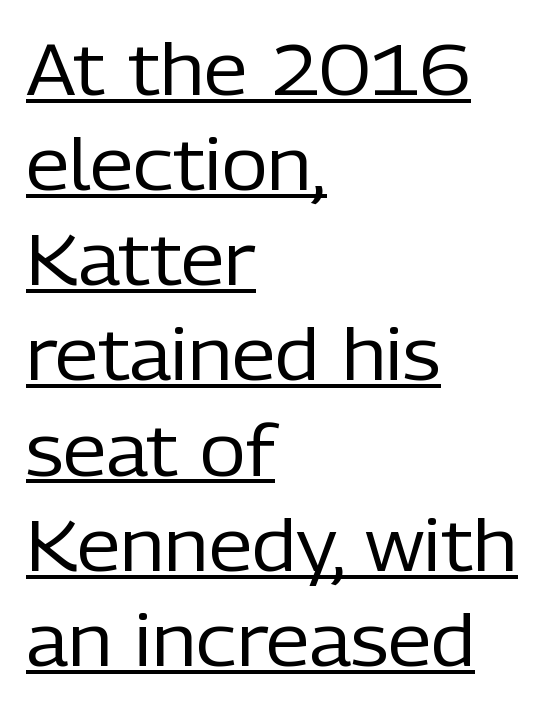
Q: Is the text bold? A: No.
Q: Is the text italic (slanted)? A: No, it is upright.
Q: Is the typeface a serif or a sans-serif typeface? A: Sans-serif.
Q: Is the text underlined? A: Yes.
Q: How is the paragraph aligned? A: Left-aligned.
Q: Is the spacing between letters normal or unusually wide? A: Normal.
Q: Is the spacing between lines tight, normal or loose? A: Normal.
Q: Width (condensed, normal, or wide)? A: Normal.
Q: Stroke contrast? A: Low.
Q: x-height? A: Medium.
Q: Monospaced? A: No.
